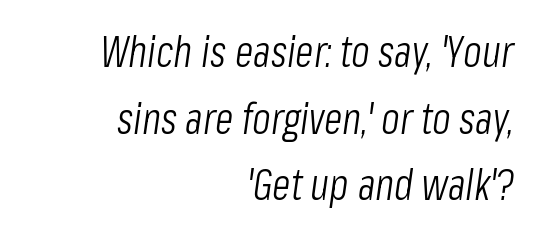
Q: Is the text bold? A: No.
Q: Is the text italic (slanted)? A: Yes, it leans right by about 8 degrees.
Q: Is the text underlined? A: No.
Q: How is the paragraph aligned? A: Right-aligned.
Q: Is the spacing between letters normal or unusually wide? A: Normal.
Q: Is the spacing between lines tight, normal or loose? A: Normal.
Q: Width (condensed, normal, or wide)? A: Condensed.
Q: Stroke contrast? A: Low.
Q: x-height? A: Medium.
Q: Monospaced? A: No.
